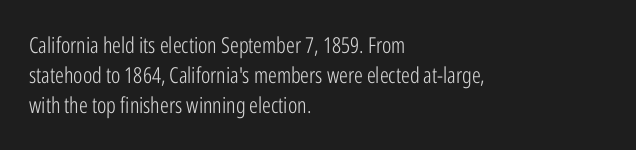
The letterforms sit shoulder to shoulder at normal distance. The space directly below the letters is spotless. Counters stay open thanks to moderate or lighter strokes. The vertical gap from one line to the next is medium. Ascenders rise straight up at ninety degrees. The ragged edge is on the right, which tells us the setting is flush left.
